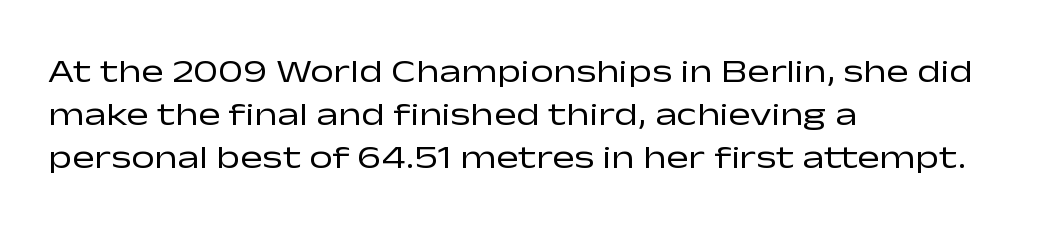
{"serif": "no", "italic": "no", "bold": "no", "weight": "regular", "width": "wide", "stroke_contrast": "low", "x_height": "medium", "monospaced": "no", "underline": "no", "align": "left", "line_spacing": "normal", "line_spacing_ratio": 1.31, "letter_spacing": "normal", "letter_spacing_em": 0.0, "glyph_px": 33}
